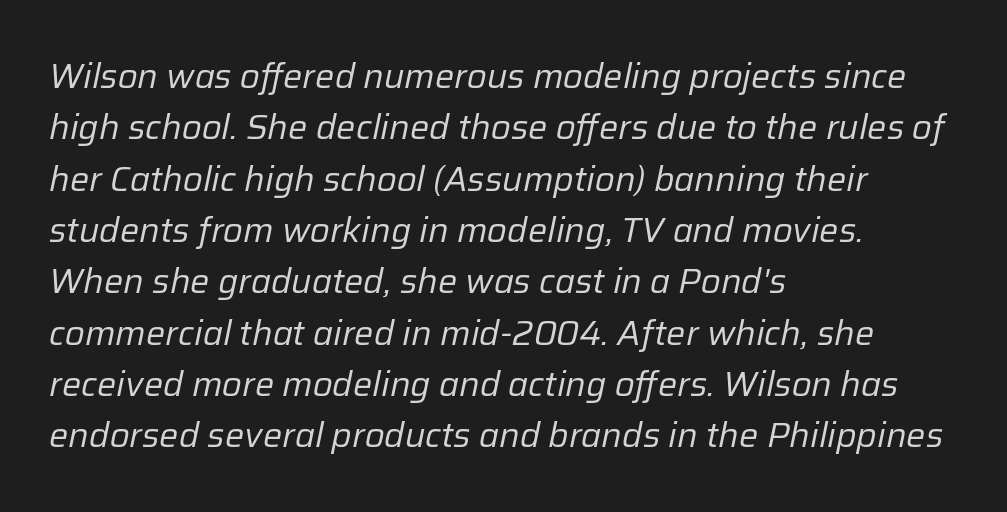
Check the space under the baseline: it is left empty. Which margin do the lines hug? The left one — the right edge is uneven. Each letter keeps its own natural width here, so spacing adapts to shape. No heavy texture on the line: the type isn't bold. Tracking value appears to be zero — textbook default spacing.
